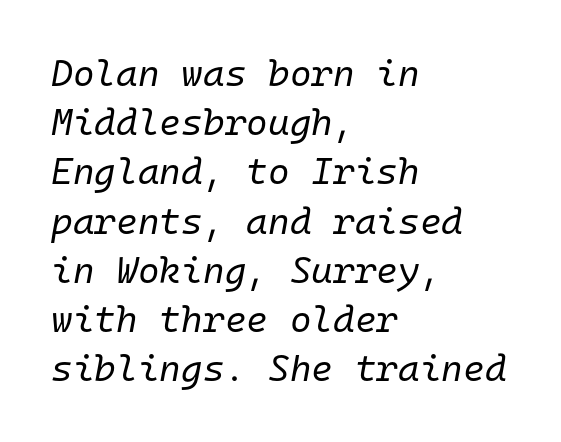
Q: Is the text bold? A: No.
Q: Is the text italic (slanted)? A: Yes, it leans right by about 10 degrees.
Q: Is the text underlined? A: No.
Q: How is the paragraph aligned? A: Left-aligned.
Q: Is the spacing between letters normal or unusually wide? A: Normal.
Q: Is the spacing between lines tight, normal or loose? A: Normal.
Q: Width (condensed, normal, or wide)? A: Normal.
Q: Stroke contrast? A: Low.
Q: x-height? A: Medium.
Q: Monospaced? A: Yes.
